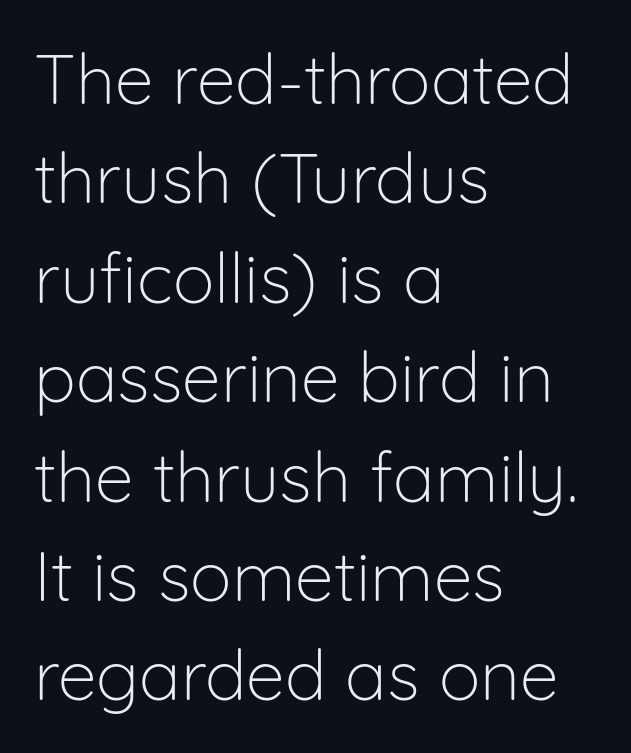
The image shows 70 px light sans-serif type, upright; set left-aligned, normal line spacing (1.42x), normal letter spacing, not underlined; low stroke contrast and a medium x-height.
